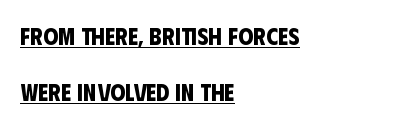
The rendering anchors every line to the left-hand side. The face used here is rendered with its standard letterfit. These words are printed bold, with thick strokes throughout. The typesetter has applied underlining to the passage shown.
